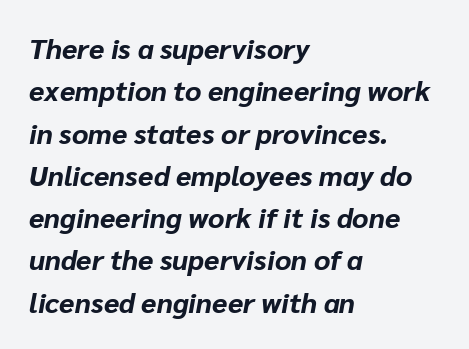
The image shows 28 px bold type, italic (leaning right); set left-aligned, normal line spacing (1.51x), normal letter spacing, not underlined; low stroke contrast and a medium x-height.
